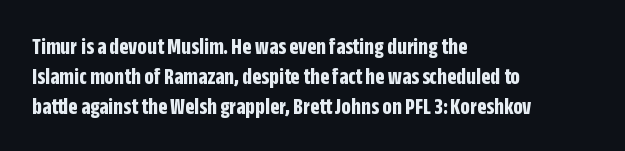
Q: Is the text bold? A: Yes.
Q: Is the text italic (slanted)? A: No, it is upright.
Q: Is the text underlined? A: No.
Q: How is the paragraph aligned? A: Left-aligned.
Q: Is the spacing between letters normal or unusually wide? A: Normal.
